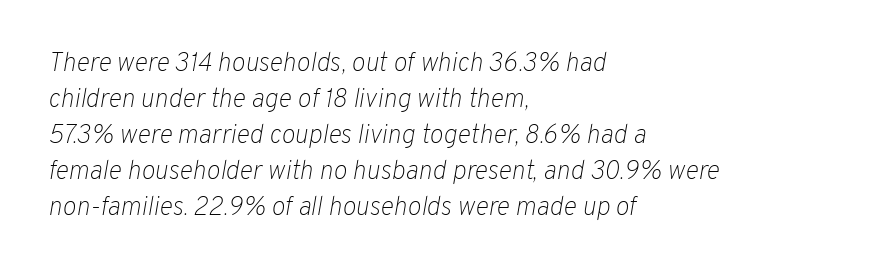
Q: Is the text bold? A: No.
Q: Is the text italic (slanted)? A: Yes, it leans right by about 10 degrees.
Q: Is the text underlined? A: No.
Q: How is the paragraph aligned? A: Left-aligned.
Q: Is the spacing between letters normal or unusually wide? A: Normal.
Q: Is the spacing between lines tight, normal or loose? A: Normal.
